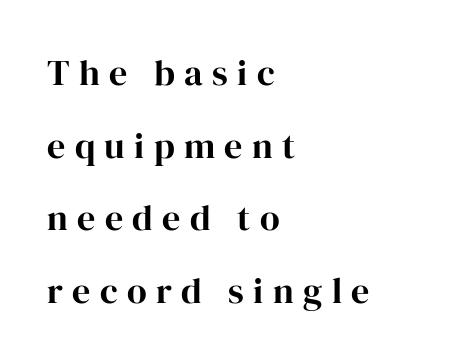
{"serif": "yes", "italic": "no", "width": "normal", "stroke_contrast": "high", "x_height": "medium", "monospaced": "no", "underline": "no", "align": "left", "line_spacing": "loose", "line_spacing_ratio": 2.02, "letter_spacing": "wide", "letter_spacing_em": 0.26, "glyph_px": 36}
